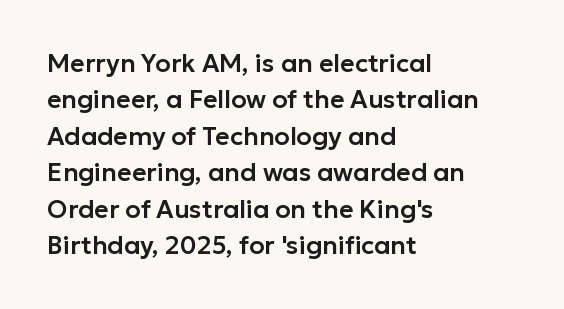
Plain, unruled lines of type. The type is set solid horizontally, with unmodified tracking. Tall strokes in this sample are plumb rather than angled. Regarding leading, the lines here are spaced in the standard way.
